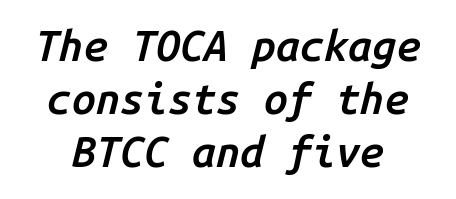
{"italic": "yes", "lean": "right", "slant_degrees": 14, "bold": "semi", "weight": "semibold", "width": "normal", "stroke_contrast": "low", "x_height": "medium", "monospaced": "yes", "underline": "no", "line_spacing_ratio": 1.23, "letter_spacing": "normal", "letter_spacing_em": 0.0, "glyph_px": 43}
